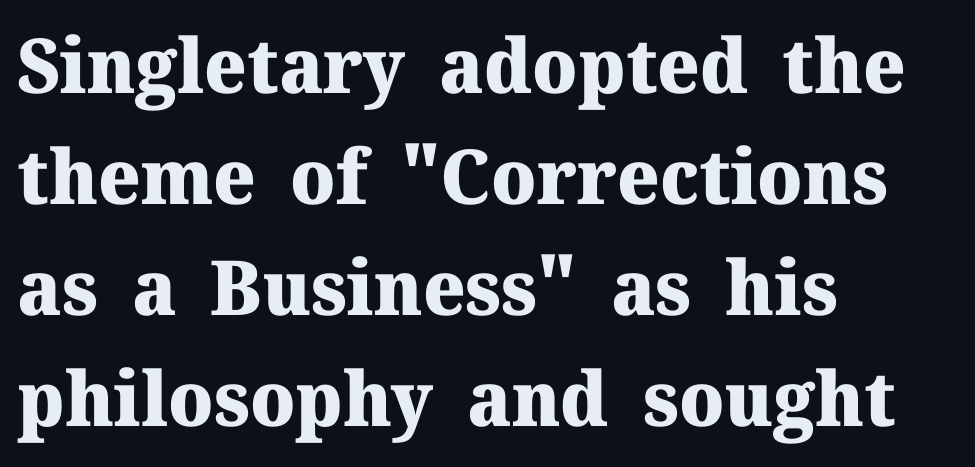
The image shows 76 px heavy serif type, upright; set left-aligned, normal line spacing (1.46x), normal letter spacing, not underlined; medium stroke contrast and a medium x-height.
